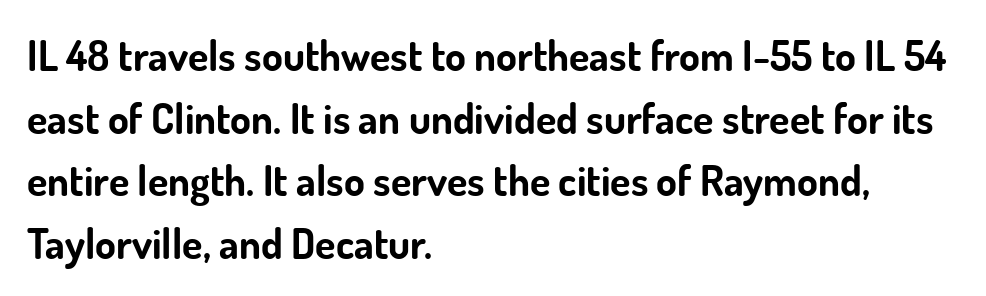
The image shows 42 px bold sans-serif type, upright; set left-aligned, normal line spacing (1.49x), normal letter spacing, not underlined; low stroke contrast and a small x-height.
